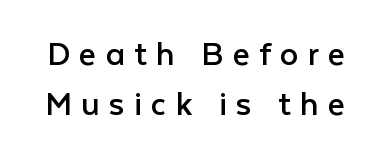
The image shows 37 px regular-weight sans-serif type, upright; set normal line spacing (1.34x), unusually wide letter spacing (+0.25 em), not underlined; low stroke contrast and a medium x-height.
